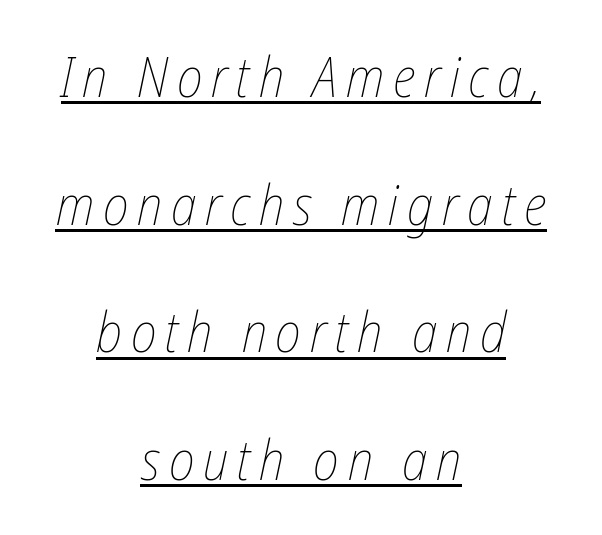
{"italic": "yes", "lean": "right", "slant_degrees": 12, "bold": "no", "weight": "thin", "width": "condensed", "stroke_contrast": "low", "x_height": "medium", "monospaced": "no", "underline": "yes", "align": "center", "line_spacing": "loose", "line_spacing_ratio": 2.32, "glyph_px": 55}
